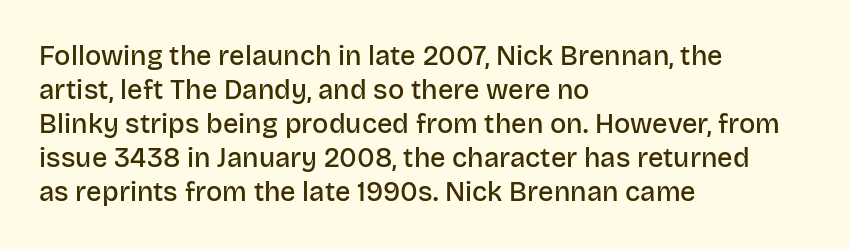
{"italic": "no", "bold": "semi", "underline": "no", "align": "left", "line_spacing": "normal", "line_spacing_ratio": 1.26, "letter_spacing": "normal", "letter_spacing_em": 0.0, "glyph_px": 27}
